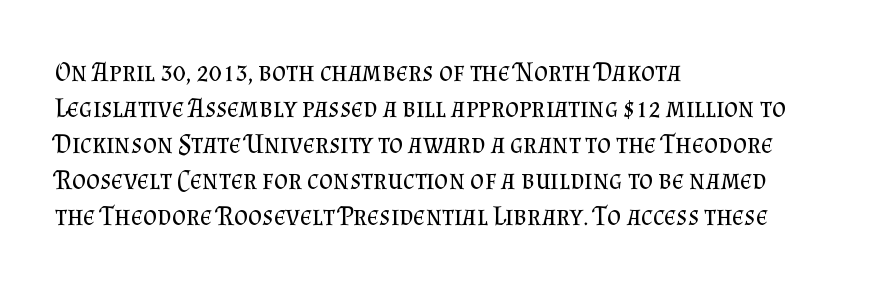
The image shows 27 px text type, upright; set left-aligned, normal line spacing (1.33x), normal letter spacing, not underlined.
